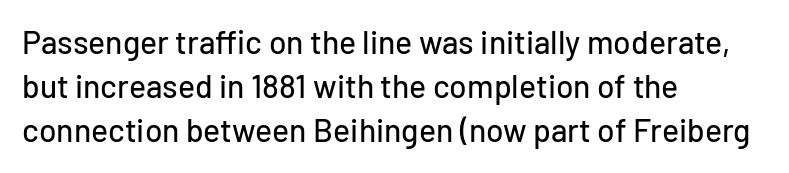
Short and long lines alike share a common starting point at left. Characters remain perfectly vertical along every line. Serifs: no, the terminals of the letterforms are clean. You could not count columns in this text — the font is proportionally spaced.
